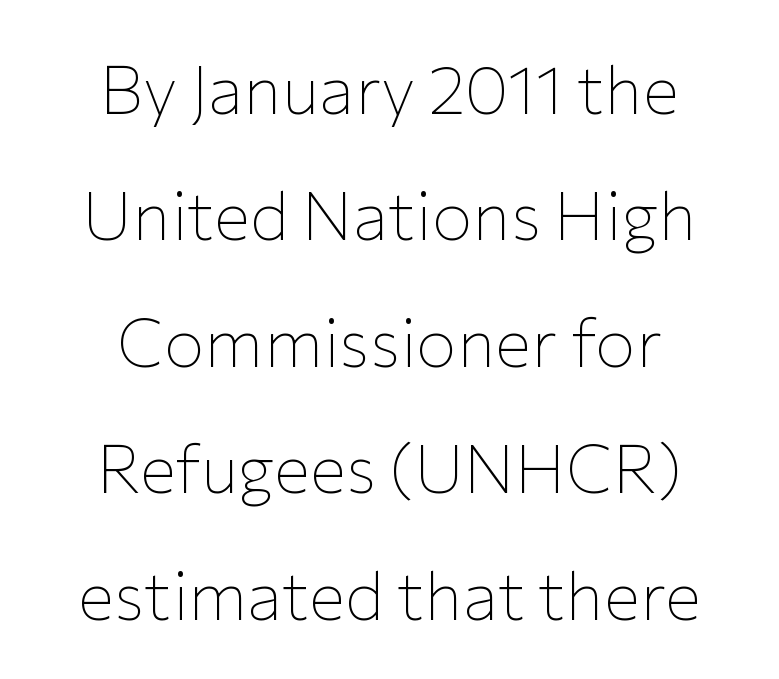
Q: Is the text bold? A: No.
Q: Is the text italic (slanted)? A: No, it is upright.
Q: Is the typeface a serif or a sans-serif typeface? A: Sans-serif.
Q: Is the text underlined? A: No.
Q: How is the paragraph aligned? A: Centered.
Q: Is the spacing between letters normal or unusually wide? A: Normal.
Q: Width (condensed, normal, or wide)? A: Normal.
Q: Stroke contrast? A: Low.
Q: x-height? A: Medium.
Q: Monospaced? A: No.
